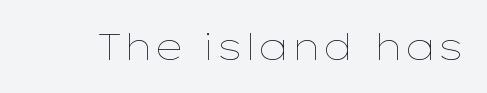
{"italic": "no", "bold": "no", "weight": "thin", "width": "wide", "stroke_contrast": "low", "x_height": "medium", "monospaced": "no", "underline": "no", "letter_spacing": "normal", "letter_spacing_em": 0.0, "glyph_px": 37}
